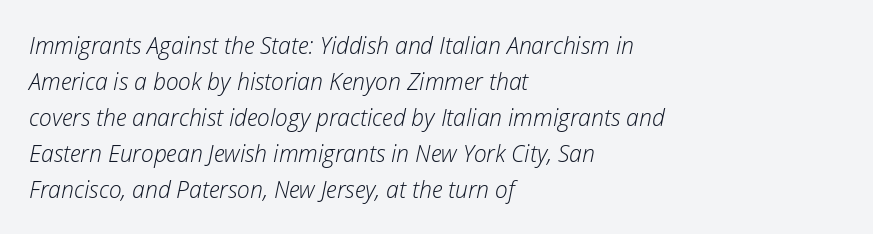
{"italic": "yes", "lean": "right", "slant_degrees": 12, "bold": "no", "underline": "no", "align": "left", "line_spacing": "normal", "line_spacing_ratio": 1.56, "letter_spacing": "normal", "letter_spacing_em": 0.0, "glyph_px": 23}
